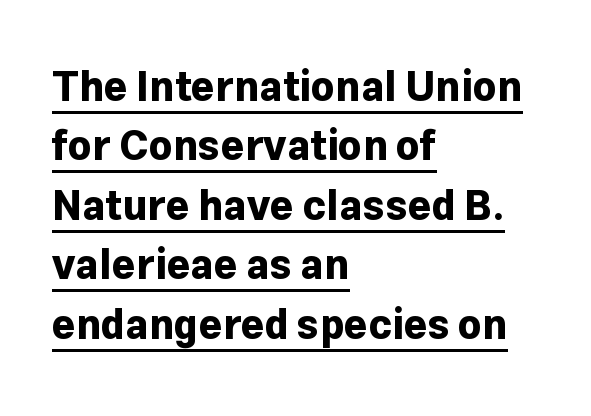
The line texture is even and compact thanks to regular tracking. Do the characters align in a grid? No, the font is proportional. The characters look thick and weighty, a clear bold. Summary of vertical rhythm: regular, with standard interline spacing. What kind of face is this? One without serifs — a sans. Quick note: underline on.
